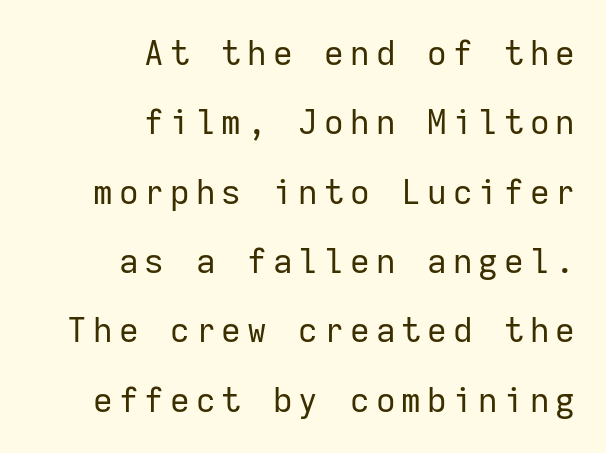
Q: Is the text bold? A: No.
Q: Is the text italic (slanted)? A: No, it is upright.
Q: Is the typeface a serif or a sans-serif typeface? A: Sans-serif.
Q: Is the text underlined? A: No.
Q: How is the paragraph aligned? A: Right-aligned.
Q: Is the spacing between lines tight, normal or loose? A: Loose.
Q: Width (condensed, normal, or wide)? A: Normal.
Q: Stroke contrast? A: Low.
Q: x-height? A: Medium.
Q: Monospaced? A: Yes.
